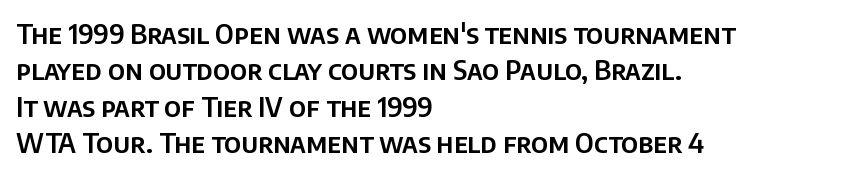
{"italic": "no", "underline": "no", "align": "left", "line_spacing": "normal", "line_spacing_ratio": 1.35, "letter_spacing": "normal", "letter_spacing_em": 0.0, "glyph_px": 27}
